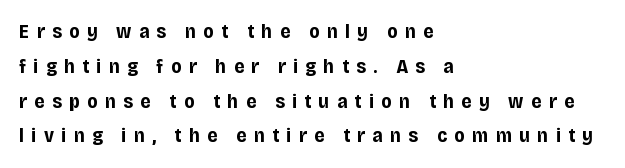
{"italic": "no", "bold": "yes", "underline": "no", "align": "left", "line_spacing_ratio": 1.74, "letter_spacing": "wide", "letter_spacing_em": 0.37, "glyph_px": 20}
